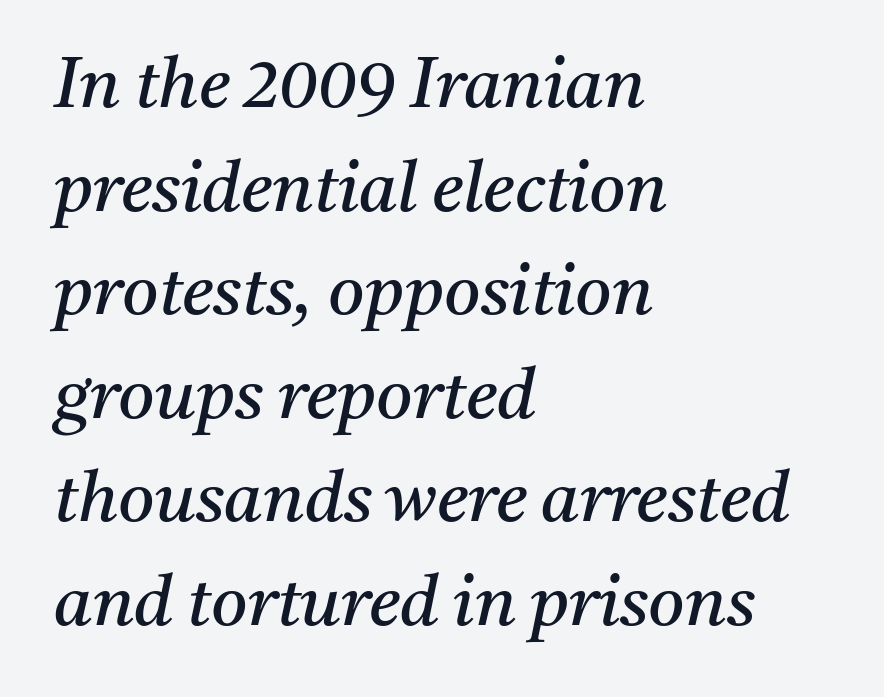
{"serif": "yes", "italic": "yes", "lean": "right", "slant_degrees": 11, "bold": "no", "weight": "regular", "width": "normal", "stroke_contrast": "medium", "x_height": "medium", "monospaced": "no", "underline": "no", "align": "left", "line_spacing": "normal", "line_spacing_ratio": 1.48, "letter_spacing": "normal", "letter_spacing_em": 0.0, "glyph_px": 70}
